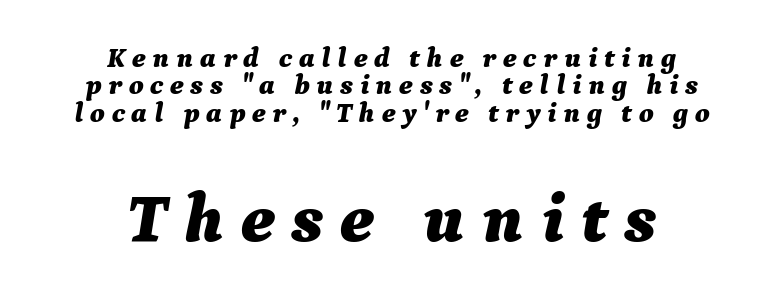
The passage shown has open, widely tracked lettering throughout. Students, observe: this is what under-led, compact text looks like. The face used here has a pronounced slope to its letters. Between these two stacked blocks, the lower one wins on size. Typeset on center — no edge is straight.
